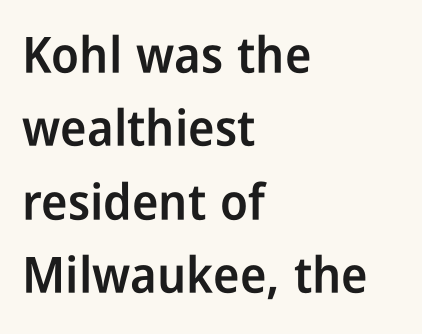
The image shows 50 px semibold, condensed sans-serif type, upright; set left-aligned, normal line spacing (1.47x), normal letter spacing, not underlined; low stroke contrast and a medium x-height.
